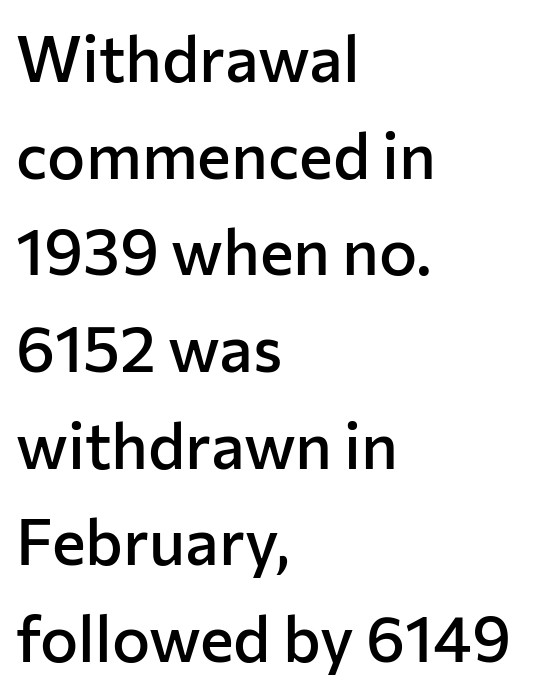
Moderately thickened strokes mark this as semibold type. Just letters on the line, the space beneath them empty. Casual observation: everything's shoved over to the left. A typesetter would call this proportional, since set widths differ per character.
